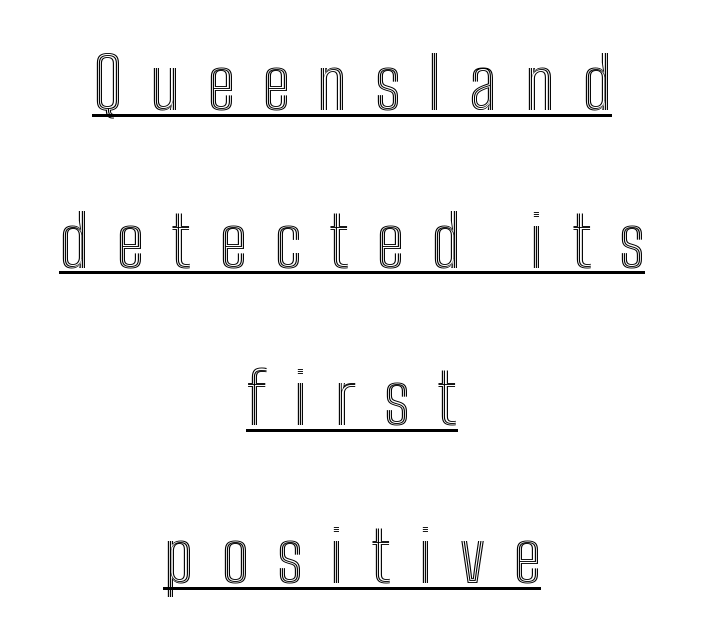
Q: Is the text italic (slanted)? A: No, it is upright.
Q: Is the text underlined? A: Yes.
Q: How is the paragraph aligned? A: Centered.
Q: Is the spacing between letters normal or unusually wide? A: Unusually wide.
Q: Is the spacing between lines tight, normal or loose? A: Loose.
Q: Width (condensed, normal, or wide)? A: Condensed.
Q: x-height? A: Medium.
Q: Monospaced? A: No.
